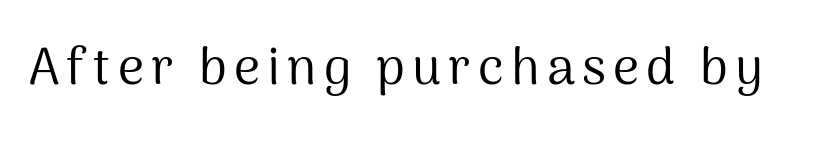
Words float on clear page, feet unadorned. A typesetter would label this face a sans. Nothing heavy about these letters — not bold at all. The letters stand straight up with perfectly vertical stems. Here the designer chose a conventional face with non-uniform glyph widths.
